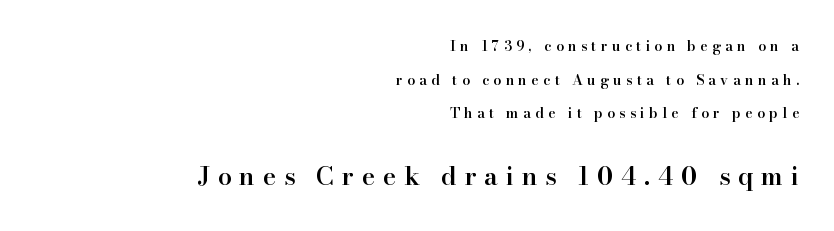
Q: Is the text bold? A: Semi-bold.
Q: Is the text italic (slanted)? A: No, it is upright.
Q: Is the text underlined? A: No.
Q: How is the paragraph aligned? A: Right-aligned.
Q: Is the spacing between letters normal or unusually wide? A: Unusually wide.
Q: Is the spacing between lines tight, normal or loose? A: Loose.
Q: Which block of text is set in a larger size, the first (top) or the second (bottom)? A: The second (bottom) one.
